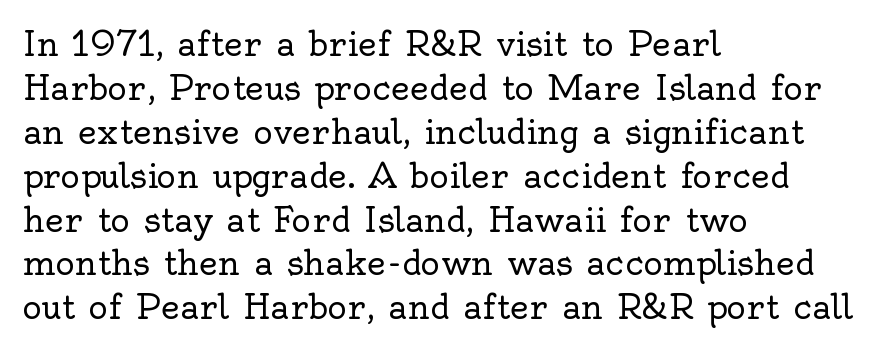
Q: Is the text bold? A: No.
Q: Is the text italic (slanted)? A: No, it is upright.
Q: Is the typeface a serif or a sans-serif typeface? A: Serif.
Q: Is the text underlined? A: No.
Q: How is the paragraph aligned? A: Left-aligned.
Q: Is the spacing between letters normal or unusually wide? A: Normal.
Q: Is the spacing between lines tight, normal or loose? A: Normal.
Q: Width (condensed, normal, or wide)? A: Normal.
Q: x-height? A: Small.
Q: Monospaced? A: No.
